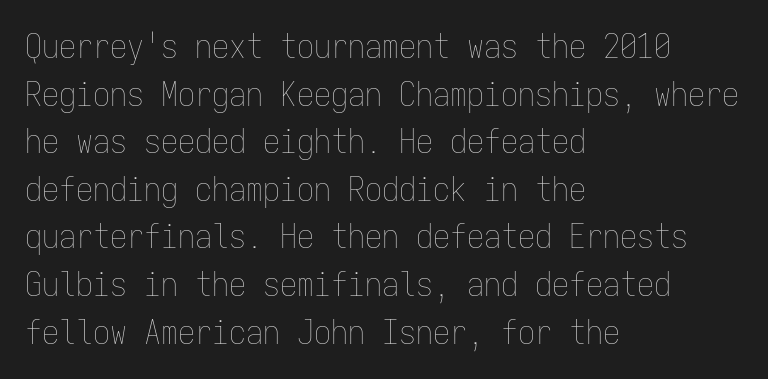
The image shows 34 px thin, condensed type, upright, monospaced; set left-aligned, normal line spacing (1.4x), normal letter spacing, not underlined; low stroke contrast and a medium x-height.
